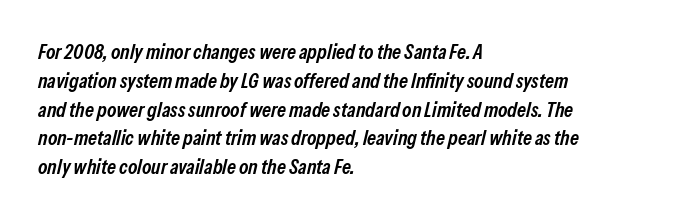
The image shows 21 px text type, italic (leaning right); set left-aligned, normal line spacing (1.37x), normal letter spacing, not underlined.
